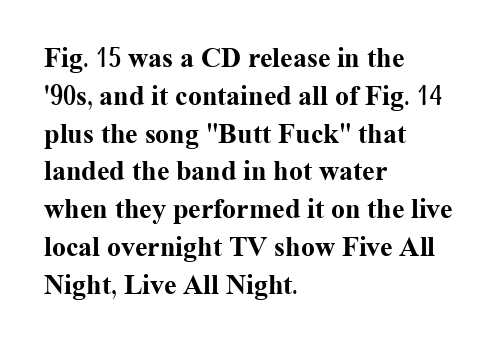
Descender tails drop into unmarked territory. Regarding leading, the lines here are spaced in the standard way. Is there any slant? The stems are plumb. Each letter's strokes conclude with small projecting serifs. Varying glyph widths throughout — classic text-font behaviour. A student would call this left alignment; a typographer would say flush left, rag right.
